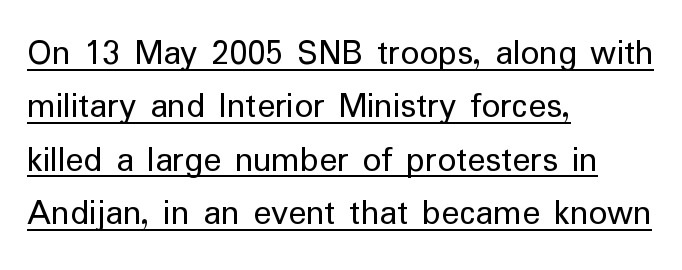
The image shows 37 px regular-weight sans-serif type, upright; set left-aligned, normal line spacing (1.44x), normal letter spacing, underlined; low stroke contrast and a medium x-height.
